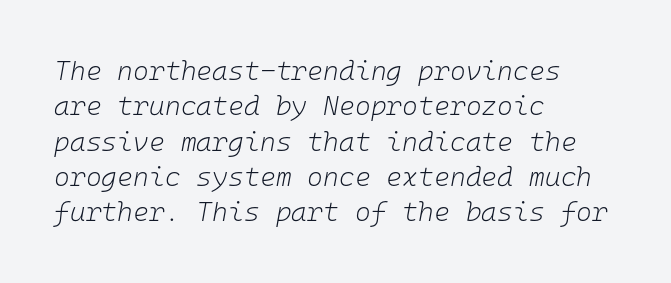
{"italic": "yes", "lean": "right", "slant_degrees": 10, "bold": "no", "underline": "no", "align": "left", "line_spacing": "normal", "line_spacing_ratio": 1.31, "letter_spacing": "normal", "letter_spacing_em": 0.0, "glyph_px": 27}
